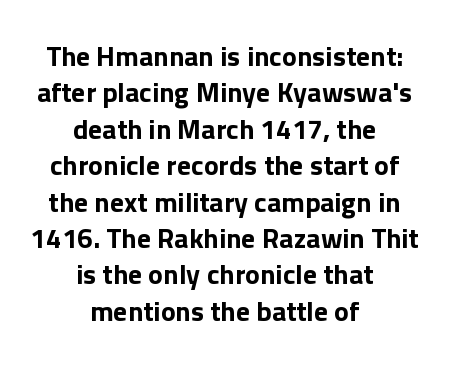
Q: Is the text italic (slanted)? A: No, it is upright.
Q: Is the typeface a serif or a sans-serif typeface? A: Sans-serif.
Q: Is the text underlined? A: No.
Q: How is the paragraph aligned? A: Centered.
Q: Is the spacing between letters normal or unusually wide? A: Normal.
Q: Is the spacing between lines tight, normal or loose? A: Normal.
Q: Width (condensed, normal, or wide)? A: Normal.
Q: Stroke contrast? A: Low.
Q: x-height? A: Medium.
Q: Monospaced? A: No.
